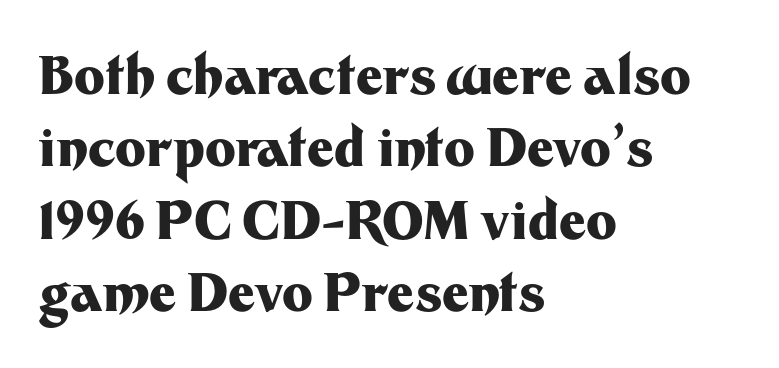
The lines in this sample share a left origin and differ only in where they stop. Ordinary non-slanted type is in use. Pretty heavy lettering here — definitely bold. The rendering shows plain stroke endings on the letterforms — a sans-serif design. The line texture is even and compact thanks to regular tracking.
